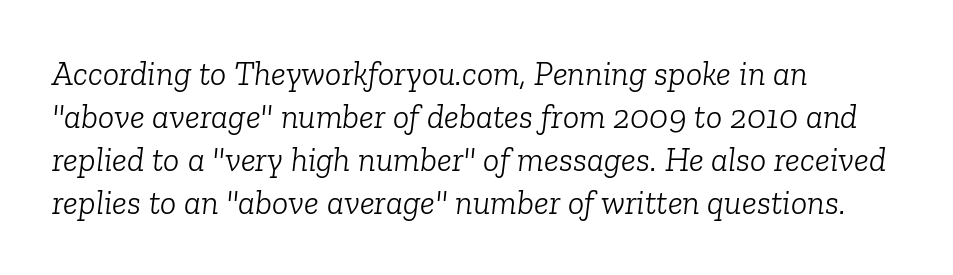
The image shows 34 px light serif type, italic (leaning right); set left-aligned, normal line spacing (1.26x), normal letter spacing, not underlined; low stroke contrast and a medium x-height.
